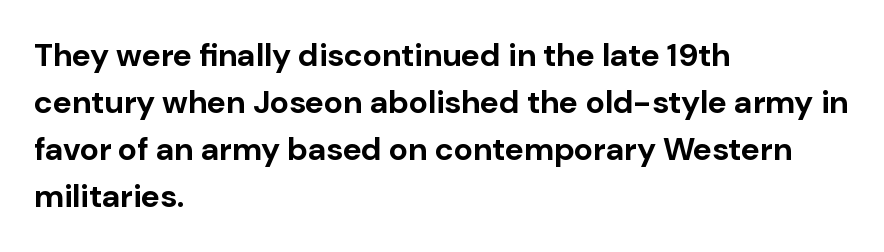
Q: Is the text bold? A: Yes.
Q: Is the text italic (slanted)? A: No, it is upright.
Q: Is the typeface a serif or a sans-serif typeface? A: Sans-serif.
Q: Is the text underlined? A: No.
Q: How is the paragraph aligned? A: Left-aligned.
Q: Is the spacing between letters normal or unusually wide? A: Normal.
Q: Is the spacing between lines tight, normal or loose? A: Normal.
Q: Width (condensed, normal, or wide)? A: Normal.
Q: Stroke contrast? A: Low.
Q: x-height? A: Medium.
Q: Monospaced? A: No.
